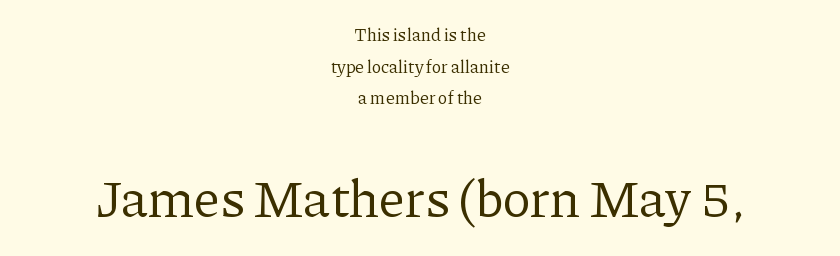
Posture: upright roman. This sample uses plain, unmodified letter spacing. Descenders hang freely into open space. The rendering uses natural spacing where letterforms have individual widths. Which of the two is more prominent by size? The second, at the bottom. The cut favours lightness, reaching ordinary text weight at its darkest.
